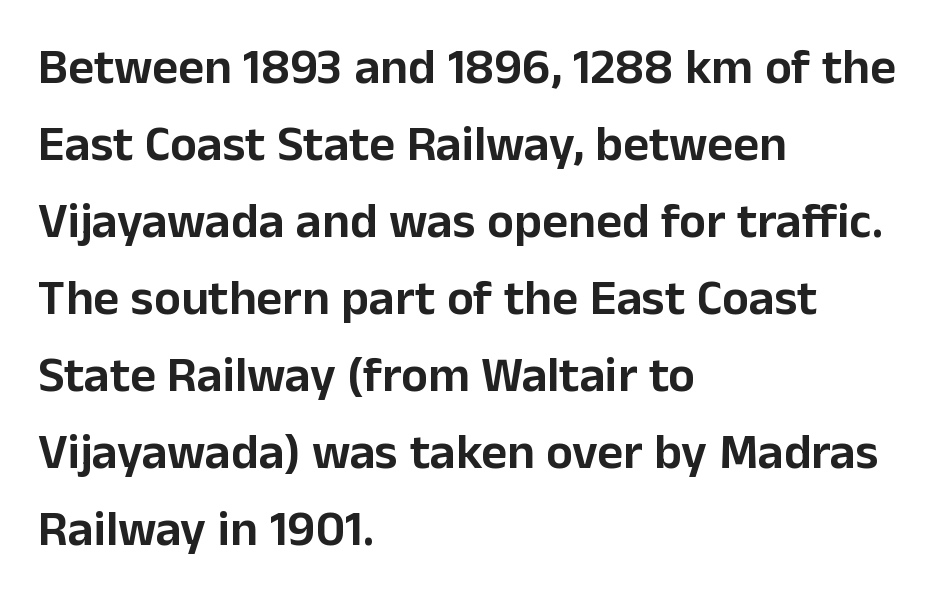
{"serif": "no", "italic": "no", "width": "normal", "stroke_contrast": "low", "x_height": "medium", "monospaced": "no", "underline": "no", "align": "left", "line_spacing": "normal", "line_spacing_ratio": 1.54, "letter_spacing": "normal", "letter_spacing_em": 0.0, "glyph_px": 50}
